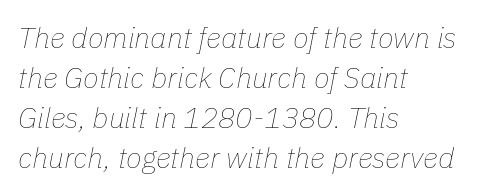
{"italic": "yes", "lean": "right", "slant_degrees": 11, "bold": "no", "weight": "thin", "width": "normal", "stroke_contrast": "low", "x_height": "medium", "monospaced": "no", "underline": "no", "align": "left", "line_spacing": "normal", "line_spacing_ratio": 1.38, "letter_spacing": "normal", "letter_spacing_em": 0.0, "glyph_px": 29}
